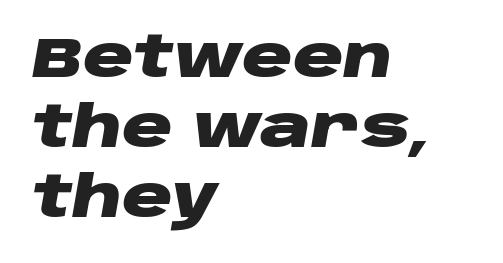
Q: Is the text bold? A: Yes.
Q: Is the text italic (slanted)? A: Yes, it leans right by about 10 degrees.
Q: Is the text underlined? A: No.
Q: How is the paragraph aligned? A: Left-aligned.
Q: Is the spacing between letters normal or unusually wide? A: Normal.
Q: Is the spacing between lines tight, normal or loose? A: Normal.
Q: Width (condensed, normal, or wide)? A: Wide.
Q: Stroke contrast? A: Low.
Q: x-height? A: Large.
Q: Monospaced? A: No.
